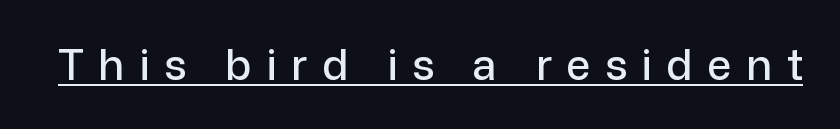
This rendering features underlined lettering. Rendered with straight, roman letterforms. Unlike a traditional serif, this face leaves its strokes unadorned. The tracking reads as deliberately expanded to a designer's eye. You could not count columns in this text — the font is proportionally spaced.
